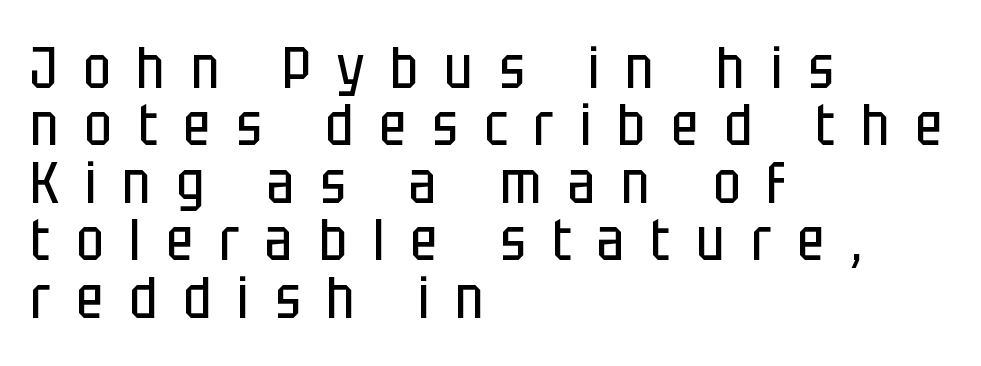
Plain, unruled lines of type. In terms of letterspacing, this is a distinctly airy, spread setting. Quick note: interline space is minimal. Stems here are at most as thick as an everyday book face.
